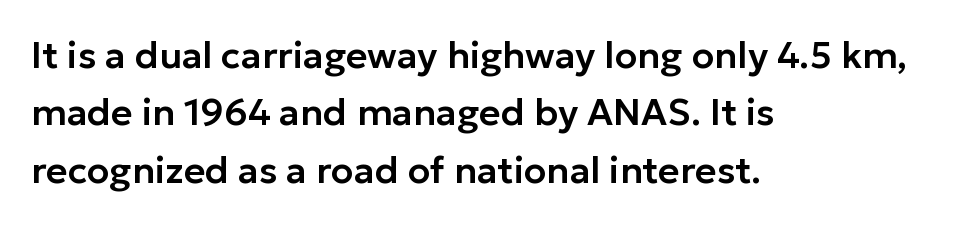
The image shows 37 px sans-serif type, upright; set left-aligned, normal line spacing (1.55x), normal letter spacing, not underlined; low stroke contrast and a medium x-height.
